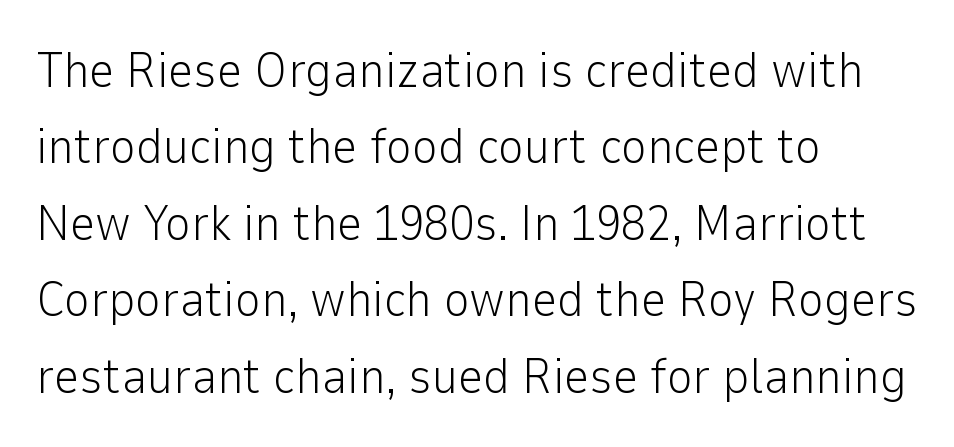
Q: Is the text bold? A: No.
Q: Is the text italic (slanted)? A: No, it is upright.
Q: Is the typeface a serif or a sans-serif typeface? A: Sans-serif.
Q: Is the text underlined? A: No.
Q: How is the paragraph aligned? A: Left-aligned.
Q: Is the spacing between letters normal or unusually wide? A: Normal.
Q: Is the spacing between lines tight, normal or loose? A: Normal.
Q: Width (condensed, normal, or wide)? A: Normal.
Q: Stroke contrast? A: Low.
Q: x-height? A: Medium.
Q: Monospaced? A: No.
